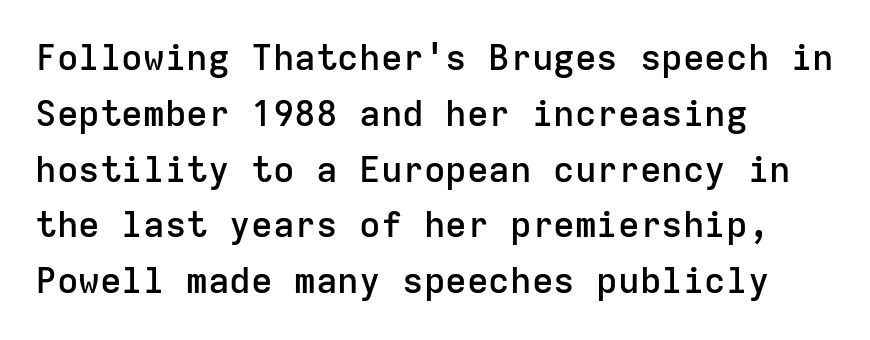
{"serif": "no", "italic": "no", "bold": "semi", "weight": "semibold", "width": "normal", "stroke_contrast": "low", "x_height": "medium", "monospaced": "yes", "underline": "no", "align": "left", "line_spacing": "normal", "line_spacing_ratio": 1.55, "letter_spacing": "normal", "letter_spacing_em": 0.0, "glyph_px": 36}
